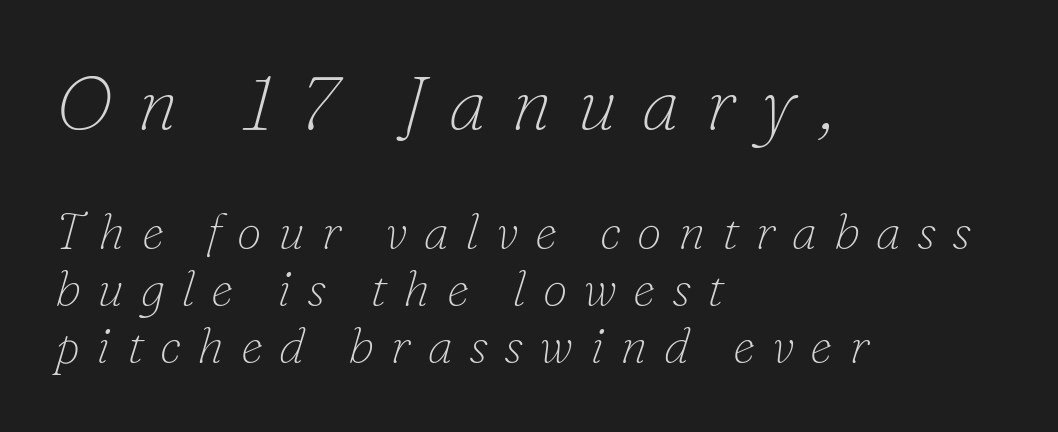
{"serif": "yes", "italic": "yes", "lean": "right", "slant_degrees": 16, "bold": "no", "weight": "thin", "width": "normal", "stroke_contrast": "low", "x_height": "small", "monospaced": "no", "underline": "no", "align": "left", "line_spacing": "tight", "line_spacing_ratio": 1.14, "letter_spacing": "wide", "letter_spacing_em": 0.33, "larger_block": "first", "size_ratio": 1.5, "glyph_px": 75}
